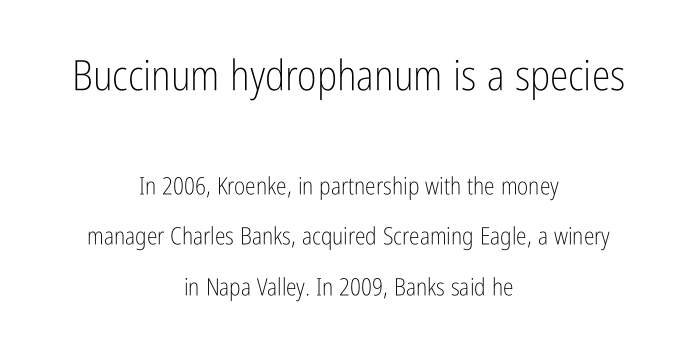
Q: Is the text bold? A: No.
Q: Is the text italic (slanted)? A: No, it is upright.
Q: Is the typeface a serif or a sans-serif typeface? A: Sans-serif.
Q: Is the text underlined? A: No.
Q: How is the paragraph aligned? A: Centered.
Q: Is the spacing between letters normal or unusually wide? A: Normal.
Q: Is the spacing between lines tight, normal or loose? A: Loose.
Q: Which block of text is set in a larger size, the first (top) or the second (bottom)? A: The first (top) one.
Q: Width (condensed, normal, or wide)? A: Condensed.
Q: Stroke contrast? A: Low.
Q: x-height? A: Medium.
Q: Monospaced? A: No.
